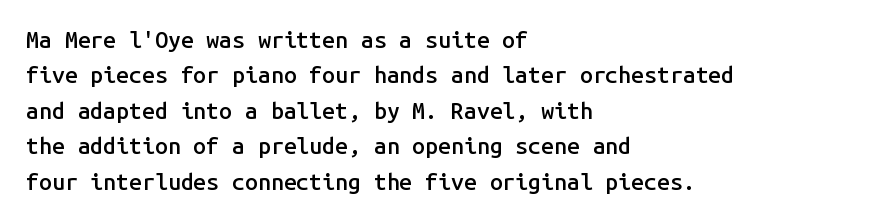
{"italic": "no", "bold": "semi", "underline": "no", "align": "left", "line_spacing": "normal", "line_spacing_ratio": 1.54, "letter_spacing": "normal", "letter_spacing_em": 0.0, "glyph_px": 23}
